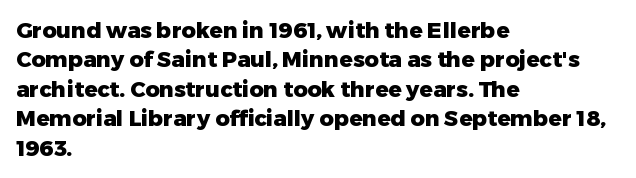
{"italic": "no", "bold": "yes", "underline": "no", "align": "left", "line_spacing": "normal", "line_spacing_ratio": 1.34, "letter_spacing": "normal", "letter_spacing_em": 0.0, "glyph_px": 22}
